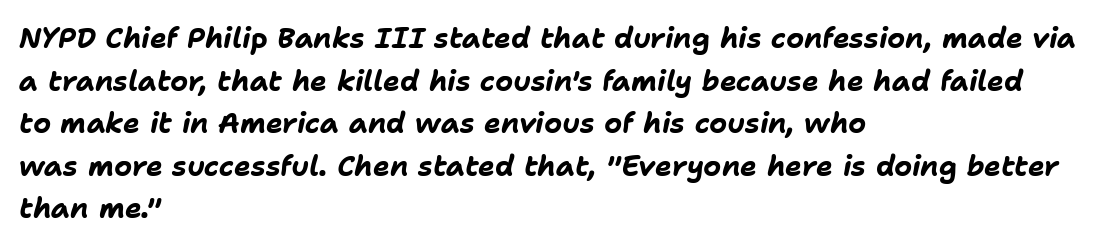
As a designer I'd log this as weight 700, bold. Summary of vertical rhythm: regular, with standard interline spacing. Words float on clear page, feet unadorned. This rendering uses left alignment, leaving the right contour irregular.
